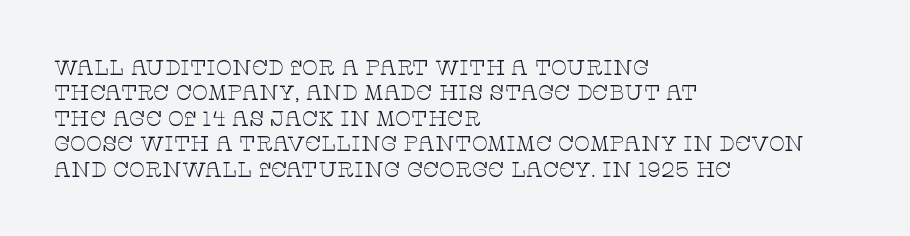
A bare baseline throughout the passage. Line beginnings align vertically; line endings do not. This sample uses plain, unmodified letter spacing. Posture: straight, roman, zero tilt. Is this a heavy cut? Hardly; it is regular or lighter.
